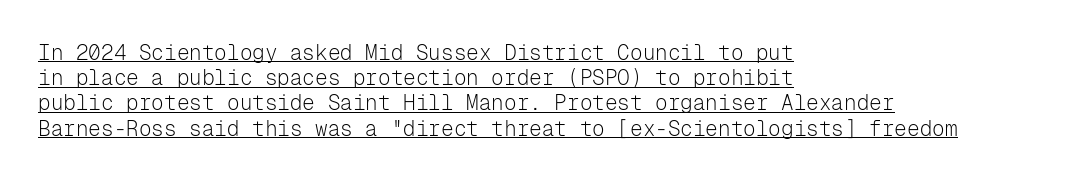
Q: Is the text bold? A: No.
Q: Is the text italic (slanted)? A: No, it is upright.
Q: Is the text underlined? A: Yes.
Q: How is the paragraph aligned? A: Left-aligned.
Q: Is the spacing between letters normal or unusually wide? A: Normal.
